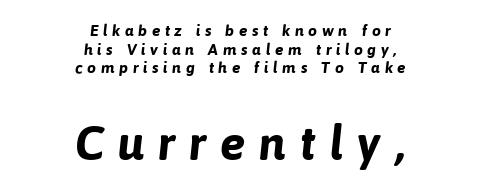
Q: Is the text bold? A: Yes.
Q: Is the typeface a serif or a sans-serif typeface? A: Sans-serif.
Q: Is the text underlined? A: No.
Q: How is the paragraph aligned? A: Centered.
Q: Is the spacing between letters normal or unusually wide? A: Unusually wide.
Q: Which block of text is set in a larger size, the first (top) or the second (bottom)? A: The second (bottom) one.
Q: Width (condensed, normal, or wide)? A: Normal.
Q: Stroke contrast? A: Low.
Q: x-height? A: Medium.
Q: Monospaced? A: No.
